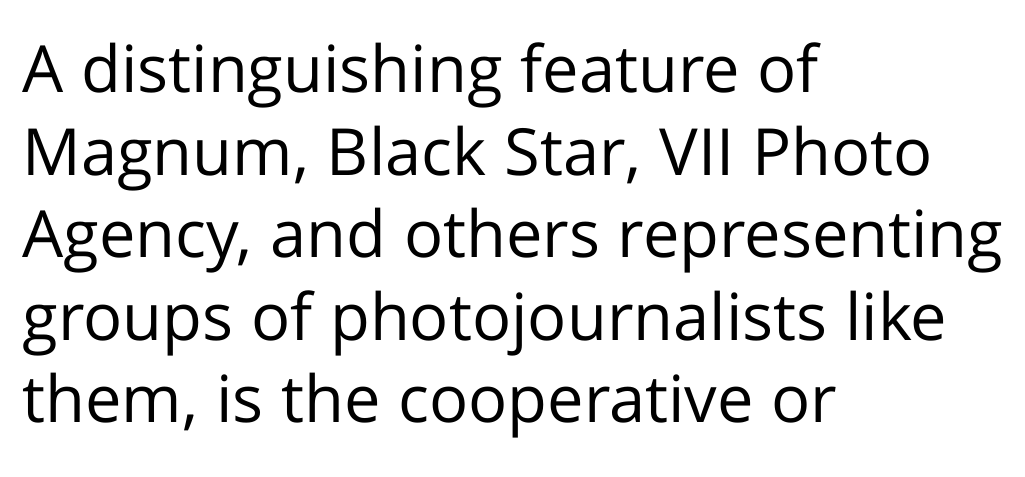
{"serif": "no", "italic": "no", "bold": "no", "weight": "regular", "width": "normal", "stroke_contrast": "low", "x_height": "medium", "monospaced": "no", "underline": "no", "align": "left", "line_spacing": "normal", "line_spacing_ratio": 1.27, "letter_spacing": "normal", "letter_spacing_em": 0.0, "glyph_px": 65}
